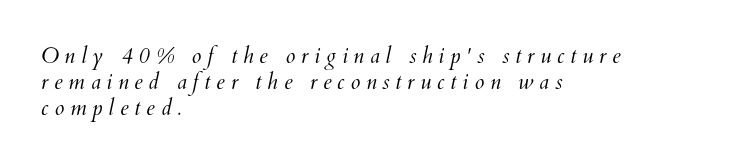
The typeface has the unassuming heft of standard copy or less. All the whitespace from short lines collects on the right. Only glyphs here, with clear space below each row. Short note: letters widely spaced.
